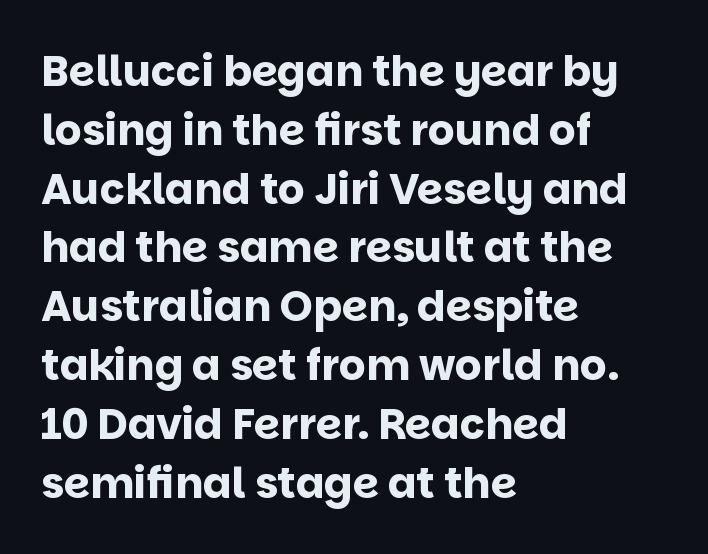
The typeface chosen for these lines omits serifs. This is roman type, the default non-slanted kind. On the weight axis this lands at bold, roughly 700. Think of a printed novel: that variable character pitch is what you see here. Compared with typical paragraphs, the rows here are spaced about the same. Decoration check: the copy has no underline.
